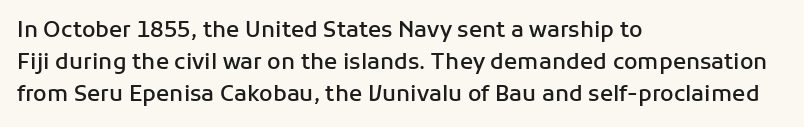
The image shows 22 px text type, upright; set left-aligned, normal line spacing (1.45x), normal letter spacing, not underlined.
